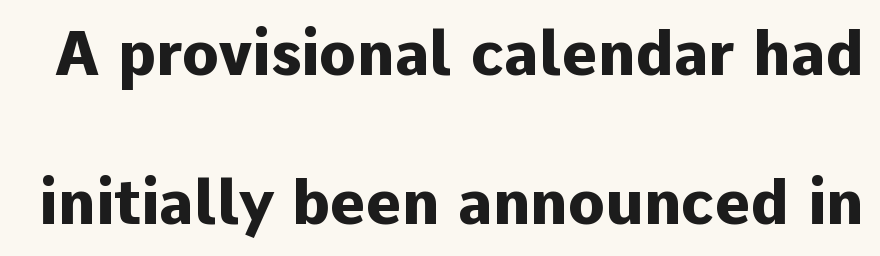
Notice the wide empty band between every row — that's loose leading. You'd pick this weight for a headline — it's a proper bold. Examine the stroke ends and you'll find no serifs. The space directly below the letters is spotless. When letters stand straight like this, we call the style roman or upright.
